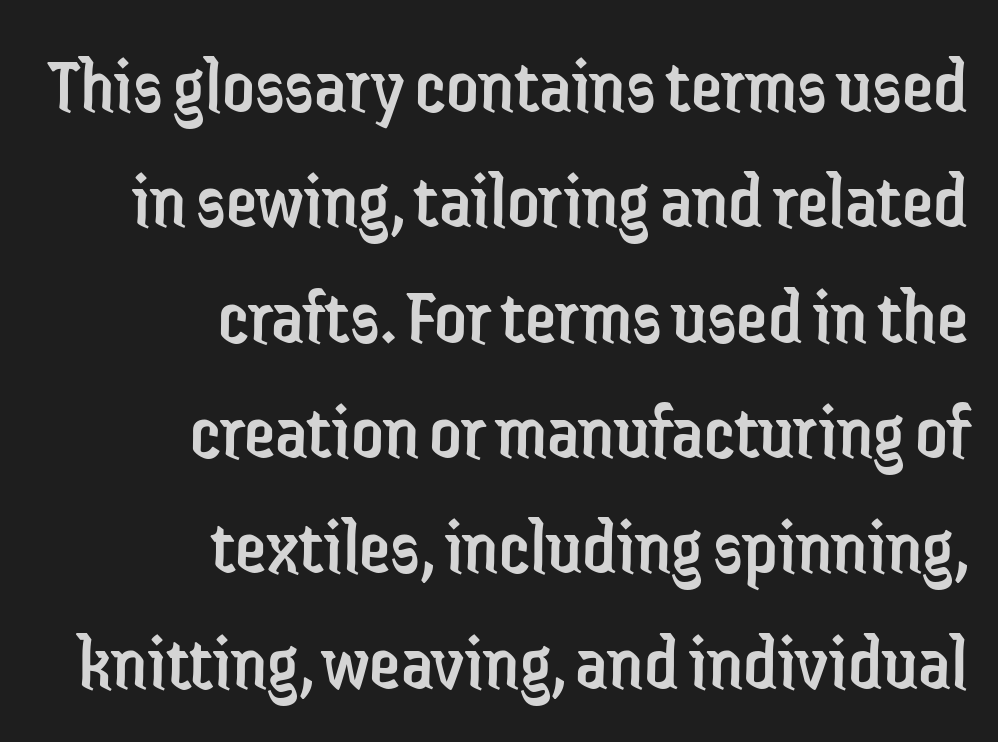
This sample has the flowing, uneven cadence of proportional lettering. Each row of text sits above clean, open space. Note: no serifs on the glyphs. Horizontal alignment here is rightward, an uncommon choice for prose. What stands out about the letter spacing? Nothing — it is the standard amount.
